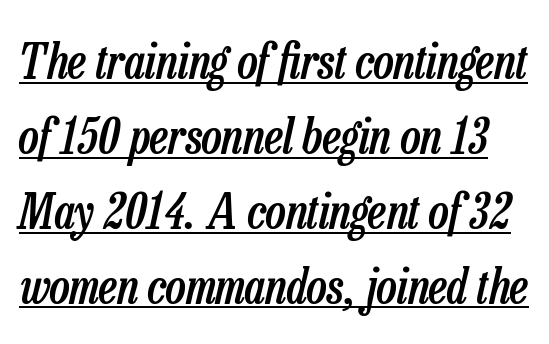
The image shows 48 px semibold, condensed type, italic (leaning right); set normal line spacing (1.56x), normal letter spacing, underlined; low stroke contrast and a medium x-height.
